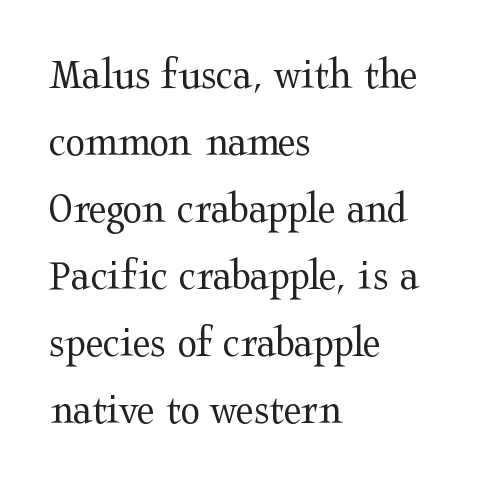
Q: Is the text bold? A: No.
Q: Is the text italic (slanted)? A: No, it is upright.
Q: Is the typeface a serif or a sans-serif typeface? A: Serif.
Q: Is the text underlined? A: No.
Q: How is the paragraph aligned? A: Left-aligned.
Q: Is the spacing between letters normal or unusually wide? A: Normal.
Q: Is the spacing between lines tight, normal or loose? A: Normal.
Q: Width (condensed, normal, or wide)? A: Wide.
Q: Stroke contrast? A: Medium.
Q: x-height? A: Medium.
Q: Monospaced? A: No.
